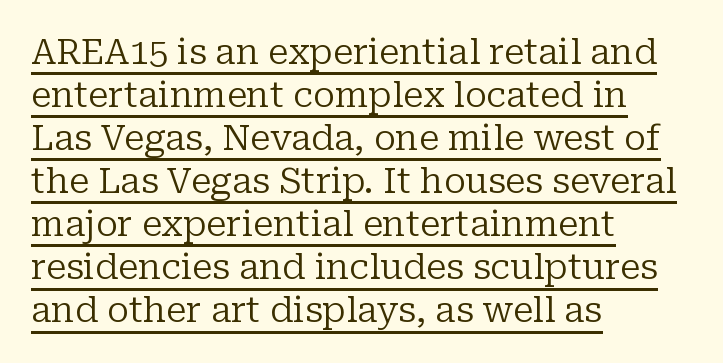
The letters advance in unequal steps, a hallmark of proportional type. A student would call this left alignment; a typographer would say flush left, rag right. The characters display serif detailing at their extremities. Somebody hit Ctrl+U on this one — the words are underlined. Characters remain perfectly vertical along every line.
